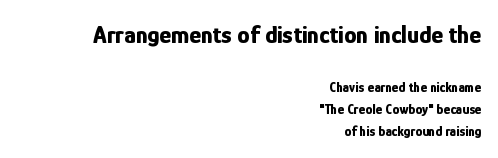
{"italic": "no", "bold": "yes", "underline": "no", "align": "right", "line_spacing": "normal", "line_spacing_ratio": 1.59, "letter_spacing": "normal", "letter_spacing_em": 0.0, "larger_block": "first", "size_ratio": 1.79, "glyph_px": 25}
